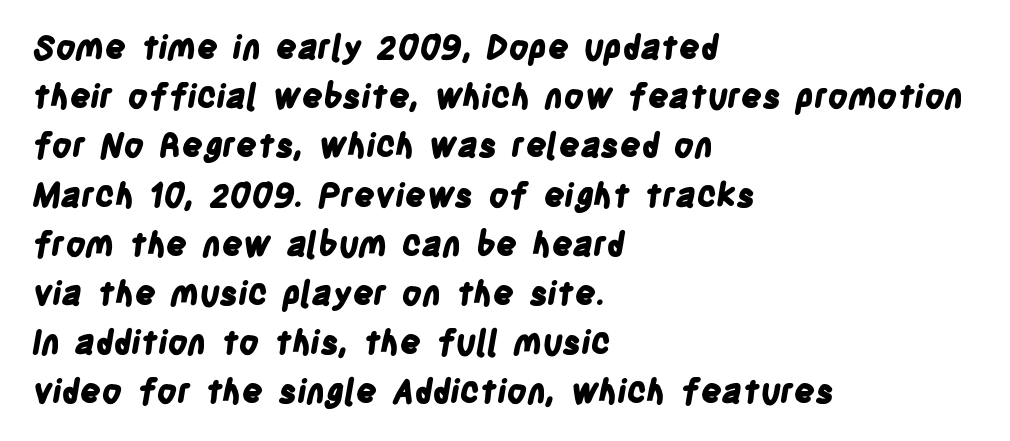
The image shows 33 px bold, condensed sans-serif type; set left-aligned, normal line spacing (1.49x), normal letter spacing, not underlined; low stroke contrast and a large x-height.
